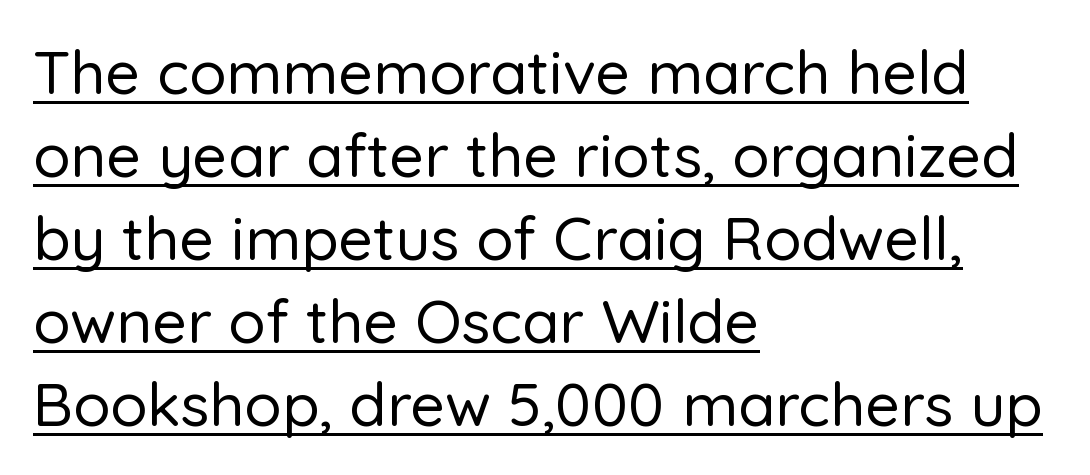
{"serif": "no", "italic": "no", "width": "normal", "stroke_contrast": "low", "x_height": "medium", "monospaced": "no", "underline": "yes", "align": "left", "line_spacing": "normal", "line_spacing_ratio": 1.36, "letter_spacing": "normal", "letter_spacing_em": 0.0, "glyph_px": 61}
